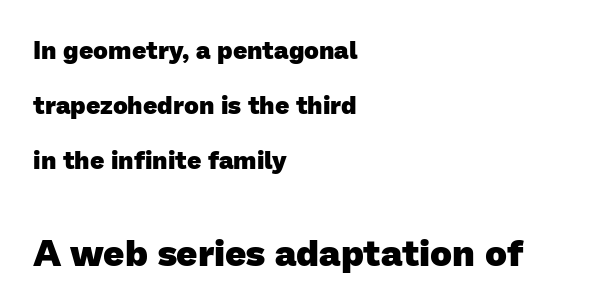
Q: Is the text bold? A: Yes.
Q: Is the typeface a serif or a sans-serif typeface? A: Sans-serif.
Q: Is the text underlined? A: No.
Q: How is the paragraph aligned? A: Left-aligned.
Q: Is the spacing between letters normal or unusually wide? A: Normal.
Q: Is the spacing between lines tight, normal or loose? A: Loose.
Q: Which block of text is set in a larger size, the first (top) or the second (bottom)? A: The second (bottom) one.
Q: Width (condensed, normal, or wide)? A: Normal.
Q: Stroke contrast? A: Low.
Q: x-height? A: Medium.
Q: Monospaced? A: No.
